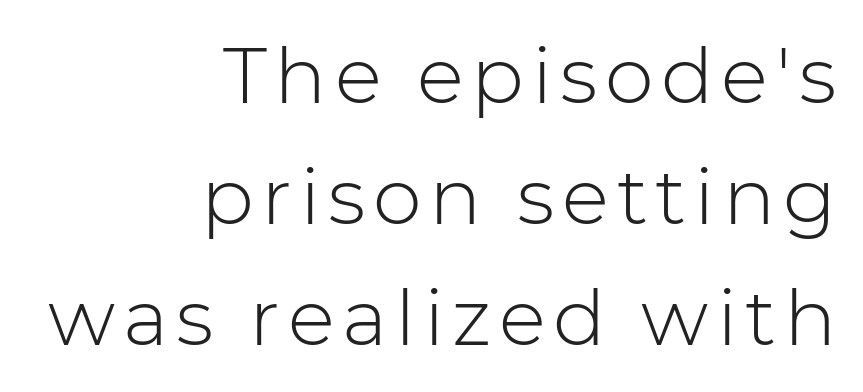
{"serif": "no", "italic": "no", "bold": "no", "weight": "light", "width": "normal", "stroke_contrast": "low", "x_height": "medium", "monospaced": "no", "underline": "no", "align": "right", "line_spacing": "normal", "line_spacing_ratio": 1.55, "glyph_px": 78}
